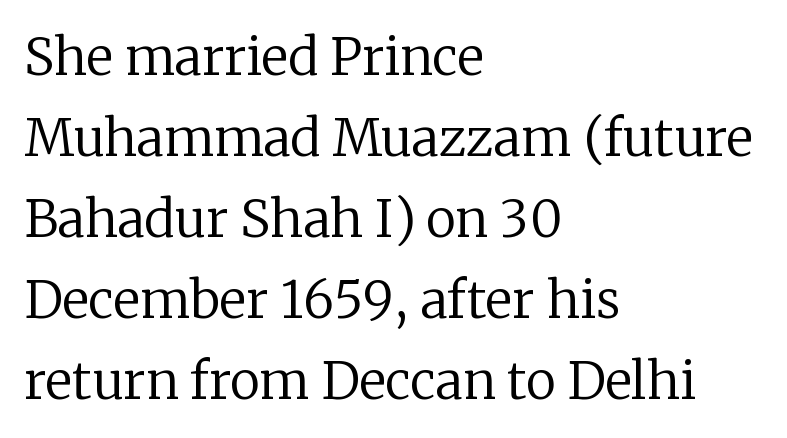
Leading matches the norm, producing a regular column. Are there feet on the stems? There are — it's a serif. The setting favours the left margin, as ordinary paragraphs usually do. Words appear dense and cohesive because spacing is normal. Nope, not italic — everything's standing straight. This reads as an unemphasized weight, regular at the heaviest.
